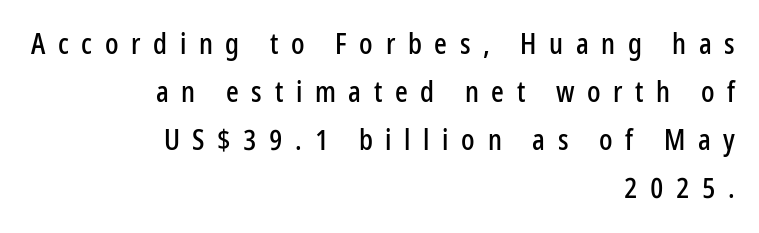
Q: Is the text italic (slanted)? A: No, it is upright.
Q: Is the typeface a serif or a sans-serif typeface? A: Sans-serif.
Q: Is the text underlined? A: No.
Q: How is the paragraph aligned? A: Right-aligned.
Q: Is the spacing between letters normal or unusually wide? A: Unusually wide.
Q: Width (condensed, normal, or wide)? A: Condensed.
Q: Stroke contrast? A: Low.
Q: x-height? A: Medium.
Q: Monospaced? A: No.
